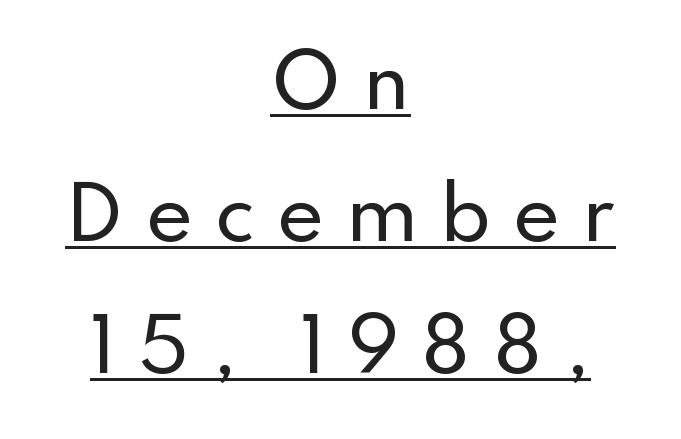
The lines in this sample share a center point and differ in where they start and stop. Caption: expanded tracking, letters set apart. To sum up the face: it is a sans, with no serifs. This is underlined copy, the kind a proofreader might mark for attention. Here the designer chose a conventional face with non-uniform glyph widths.
